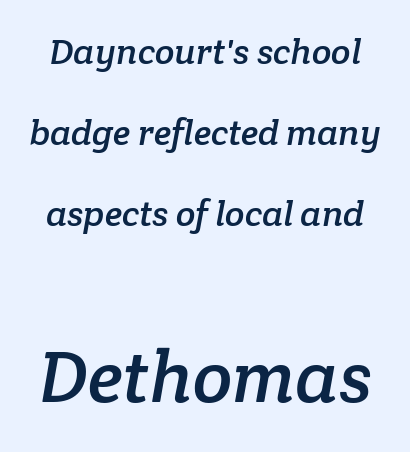
Q: Is the typeface a serif or a sans-serif typeface? A: Serif.
Q: Is the text underlined? A: No.
Q: Is the spacing between letters normal or unusually wide? A: Normal.
Q: Is the spacing between lines tight, normal or loose? A: Loose.
Q: Which block of text is set in a larger size, the first (top) or the second (bottom)? A: The second (bottom) one.
Q: Width (condensed, normal, or wide)? A: Normal.
Q: Stroke contrast? A: Low.
Q: x-height? A: Medium.
Q: Monospaced? A: No.
